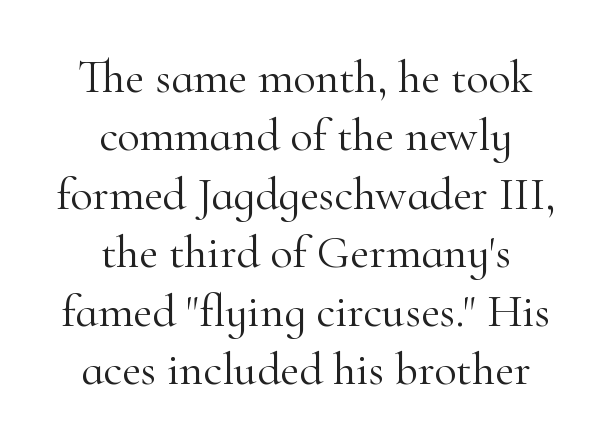
Q: Is the text bold? A: No.
Q: Is the text italic (slanted)? A: No, it is upright.
Q: Is the typeface a serif or a sans-serif typeface? A: Serif.
Q: Is the text underlined? A: No.
Q: How is the paragraph aligned? A: Centered.
Q: Is the spacing between letters normal or unusually wide? A: Normal.
Q: Is the spacing between lines tight, normal or loose? A: Normal.
Q: Width (condensed, normal, or wide)? A: Normal.
Q: Stroke contrast? A: High.
Q: x-height? A: Small.
Q: Monospaced? A: No.
